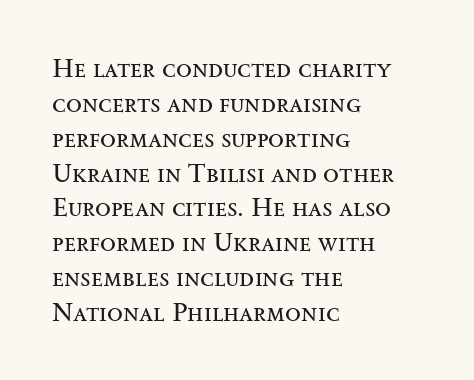
Q: Is the text bold? A: No.
Q: Is the text italic (slanted)? A: No, it is upright.
Q: Is the text underlined? A: No.
Q: How is the paragraph aligned? A: Left-aligned.
Q: Is the spacing between letters normal or unusually wide? A: Normal.
Q: Is the spacing between lines tight, normal or loose? A: Normal.
